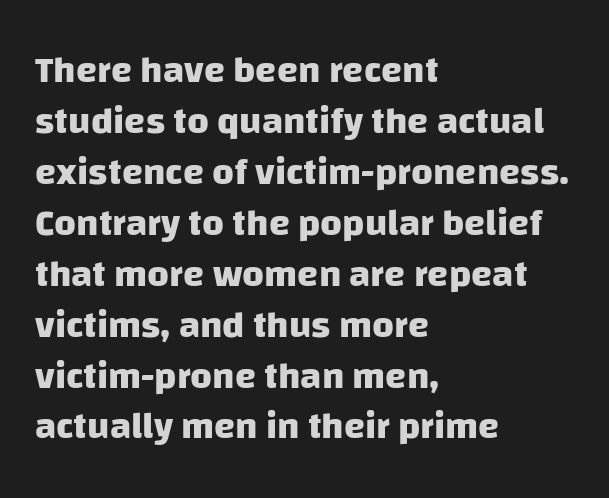
The image shows 38 px heavy sans-serif type; set left-aligned, normal line spacing (1.34x), normal letter spacing, not underlined; low stroke contrast and a large x-height.
